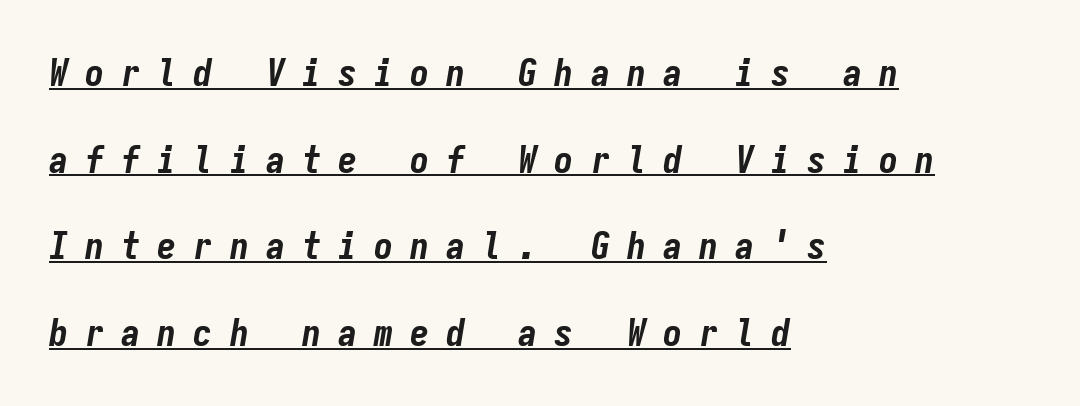
The image shows 38 px bold, condensed type, italic (leaning right), monospaced; set left-aligned, loose line spacing (2.28x), unusually wide letter spacing (+0.45 em), underlined; low stroke contrast and a medium x-height.
